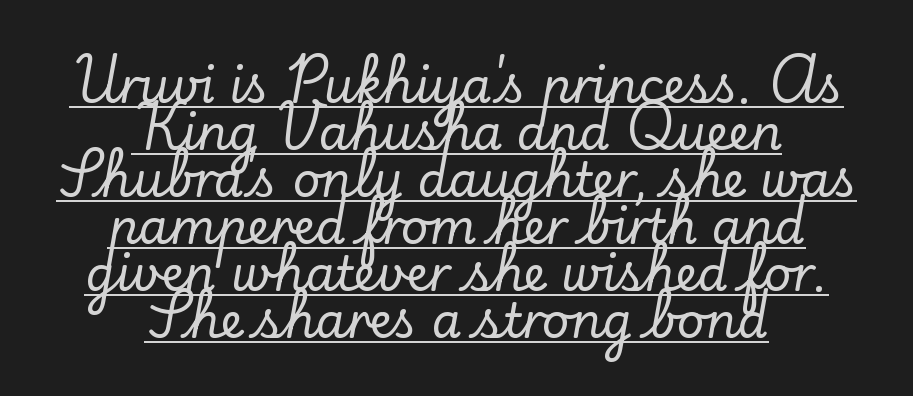
The image shows 48 px serif type; set centered, tight line spacing (0.98x), normal letter spacing, underlined; low stroke contrast and a small x-height.
